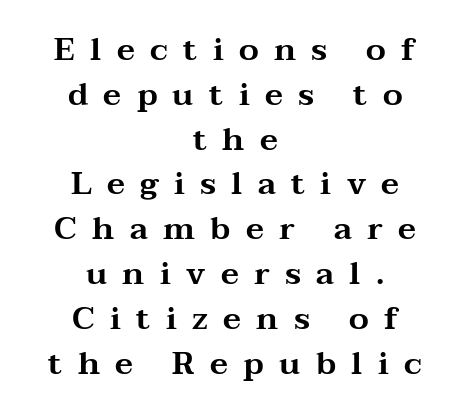
The image shows 32 px wide serif type, upright; set centered, normal line spacing (1.4x), unusually wide letter spacing (+0.48 em), not underlined; medium stroke contrast and a medium x-height.
